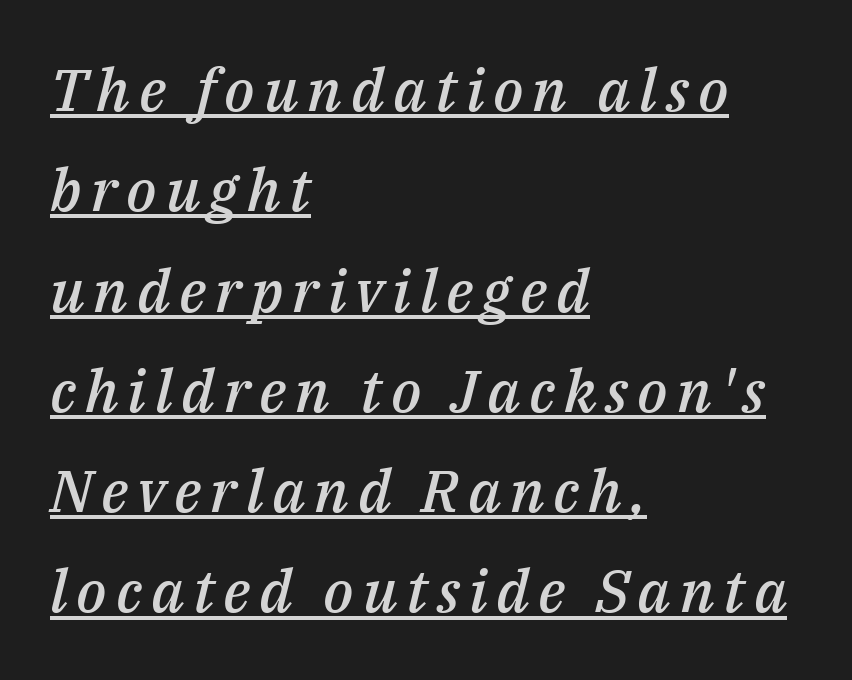
One-word summary of the alignment: left. The rendering uses the underline text-decoration. How heavy is the stroke? Medium-heavy — a semibold, shy of bold. Note the varied advance widths — an 'i' is clearly narrower than an 'm'.
